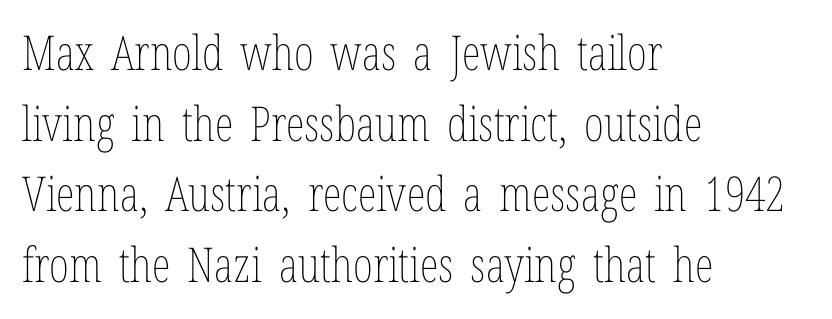
Vertical stems look standard width or narrower in stroke. Rule under the text: the space is simply empty. In terms of leading, this rendering sits right in the middle. Line starts are locked; line ends wander. Quick note: not italic, upright.
